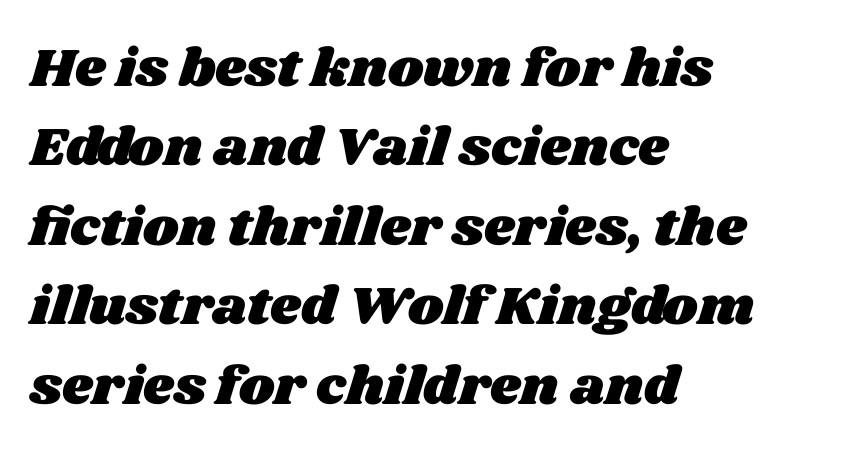
{"width": "wide", "stroke_contrast": "medium", "x_height": "large", "monospaced": "no", "underline": "no", "align": "left", "line_spacing": "normal", "line_spacing_ratio": 1.47, "letter_spacing": "normal", "letter_spacing_em": 0.0, "glyph_px": 54}
